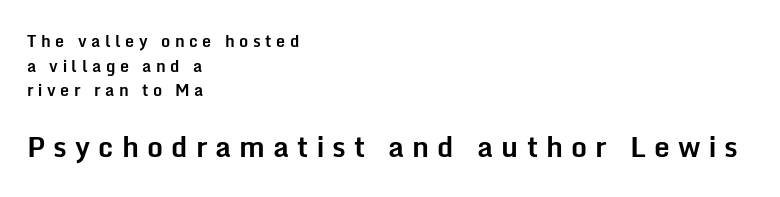
The image shows 28 px bold sans-serif type, upright; set left-aligned, normal line spacing (1.54x), unusually wide letter spacing (+0.29 em), not underlined; the second (bottom) block is 1.75x larger; low stroke contrast and a medium x-height.
